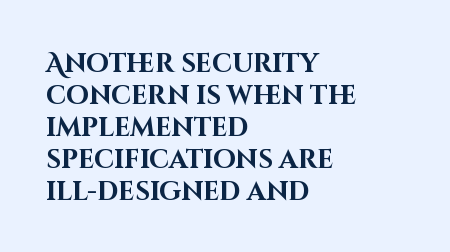
Q: Is the text bold? A: Yes.
Q: Is the text italic (slanted)? A: No, it is upright.
Q: Is the text underlined? A: No.
Q: How is the paragraph aligned? A: Left-aligned.
Q: Is the spacing between letters normal or unusually wide? A: Normal.
